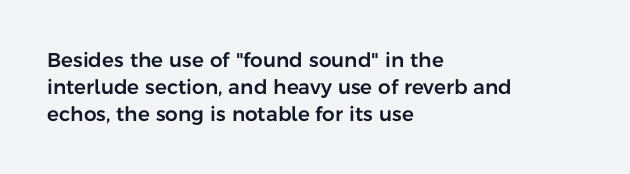
{"italic": "no", "underline": "no", "align": "left", "line_spacing": "normal", "line_spacing_ratio": 1.34, "letter_spacing": "normal", "letter_spacing_em": 0.0, "glyph_px": 20}
